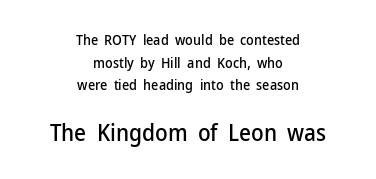
The image shows 23 px text type, upright; set centered, normal line spacing (1.62x), normal letter spacing, not underlined; the second (bottom) block is 1.64x larger.
